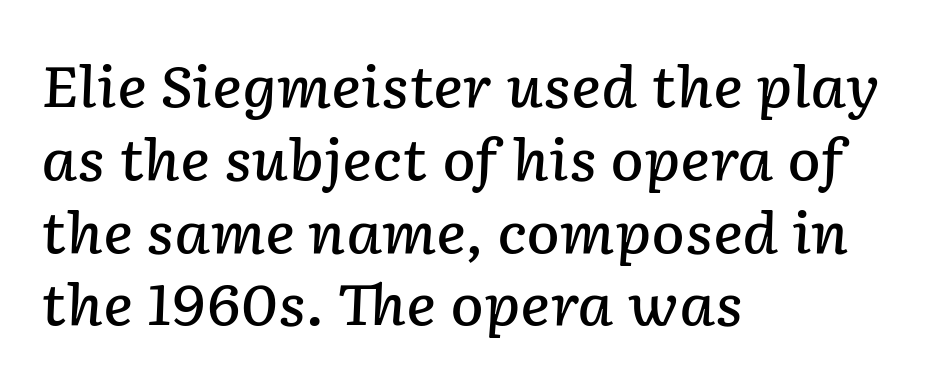
Q: Is the text bold? A: Semi-bold.
Q: Is the text italic (slanted)? A: Yes, it leans right by about 2 degrees.
Q: Is the text underlined? A: No.
Q: How is the paragraph aligned? A: Left-aligned.
Q: Is the spacing between letters normal or unusually wide? A: Normal.
Q: Is the spacing between lines tight, normal or loose? A: Normal.
Q: Width (condensed, normal, or wide)? A: Normal.
Q: Stroke contrast? A: Low.
Q: x-height? A: Medium.
Q: Monospaced? A: No.
